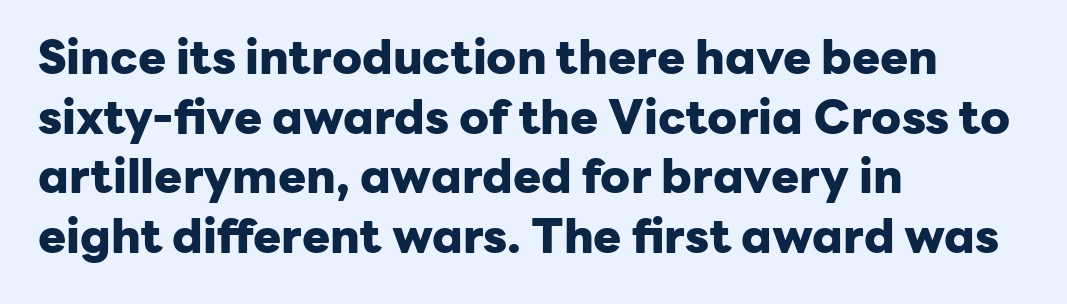
Q: Is the text bold? A: Yes.
Q: Is the text italic (slanted)? A: No, it is upright.
Q: Is the typeface a serif or a sans-serif typeface? A: Sans-serif.
Q: Is the text underlined? A: No.
Q: How is the paragraph aligned? A: Left-aligned.
Q: Is the spacing between letters normal or unusually wide? A: Normal.
Q: Is the spacing between lines tight, normal or loose? A: Normal.
Q: Width (condensed, normal, or wide)? A: Normal.
Q: Stroke contrast? A: Low.
Q: x-height? A: Medium.
Q: Monospaced? A: No.
